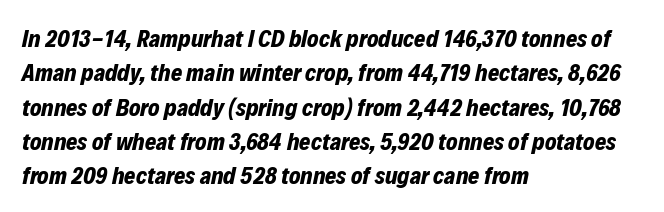
Q: Is the text bold? A: Yes.
Q: Is the text italic (slanted)? A: Yes, it leans right by about 12 degrees.
Q: Is the text underlined? A: No.
Q: How is the paragraph aligned? A: Left-aligned.
Q: Is the spacing between letters normal or unusually wide? A: Normal.
Q: Is the spacing between lines tight, normal or loose? A: Normal.
